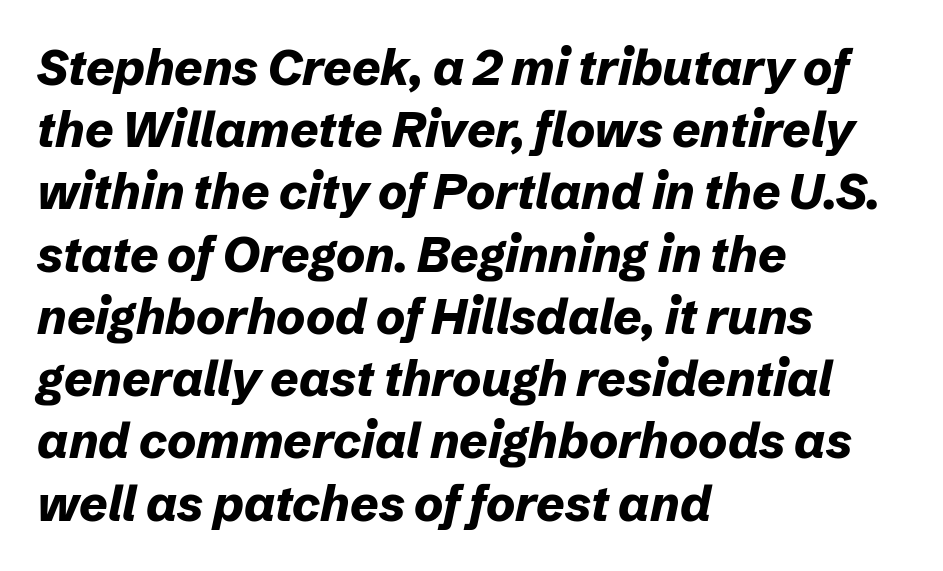
The image shows 49 px bold type, italic (leaning right); set left-aligned, normal line spacing (1.27x), normal letter spacing, not underlined; low stroke contrast and a medium x-height.
